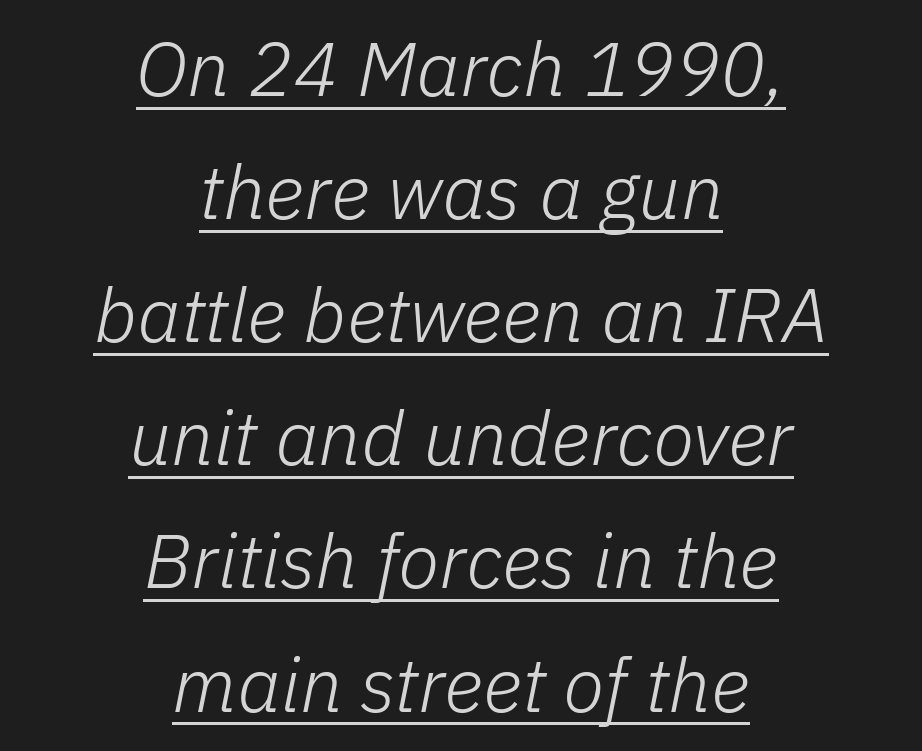
{"italic": "yes", "lean": "right", "slant_degrees": 11, "bold": "no", "weight": "light", "width": "normal", "stroke_contrast": "low", "x_height": "medium", "monospaced": "no", "underline": "yes", "align": "center", "line_spacing": "normal", "line_spacing_ratio": 1.62, "letter_spacing": "normal", "letter_spacing_em": 0.0, "glyph_px": 76}
